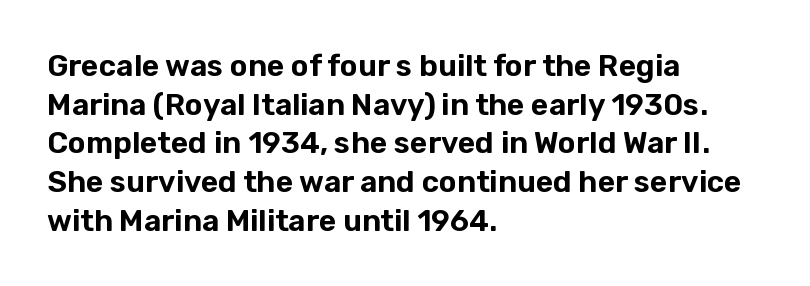
If you measured baseline to baseline, you'd find a middling distance. If you drew a ruler down the left edge, every line would touch it. The strip under each line holds only bare page. Font category for this specimen: sans-serif.
